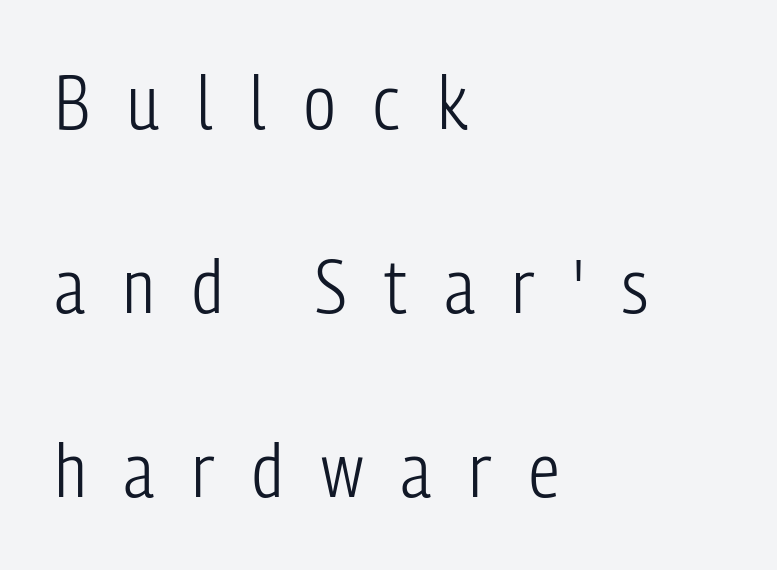
The weight tops out at a normal text grade. The letters advance in unequal steps, a hallmark of proportional type. Letters rest on an invisible, unmarked baseline. A classic flush-left, rag-right setting is used for this passage.
